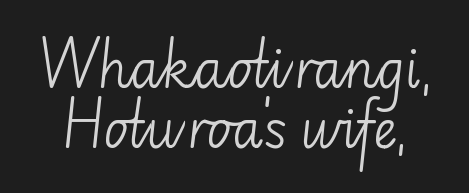
{"serif": "no", "bold": "no", "weight": "light", "width": "normal", "stroke_contrast": "low", "x_height": "small", "monospaced": "no", "underline": "no", "line_spacing_ratio": 1.16, "letter_spacing": "normal", "letter_spacing_em": 0.0, "glyph_px": 52}
